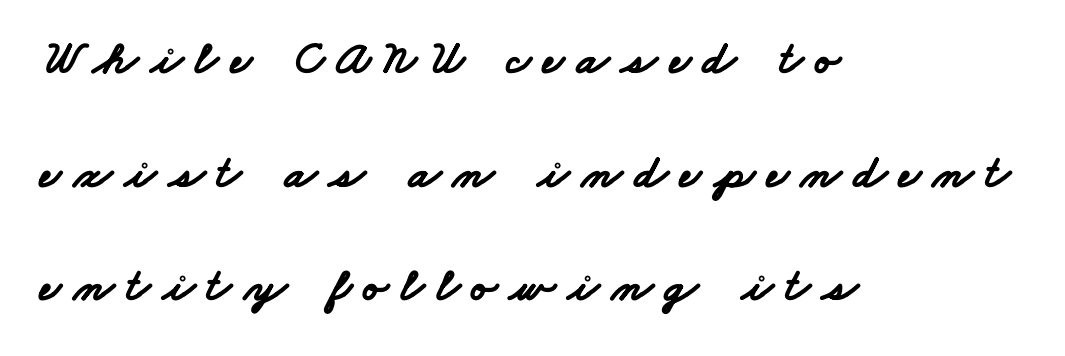
The font family rendered here belongs to the sans-serif group. If you measured baseline to baseline, you'd find a long distance. Summary of weight: heavy, a full bold. The tracking reads as deliberately expanded to a designer's eye. Check the space under the baseline: it is left empty. Note the varied advance widths — an 'i' is clearly narrower than an 'm'.
